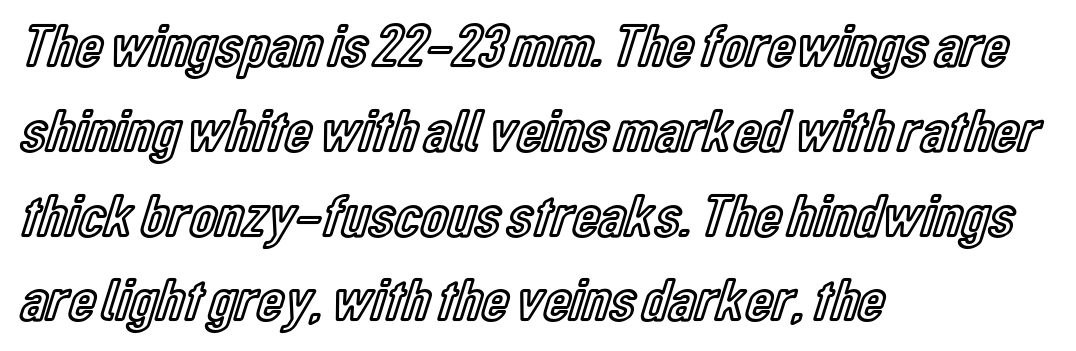
Q: Is the text italic (slanted)? A: Yes.
Q: Is the text underlined? A: No.
Q: How is the paragraph aligned? A: Left-aligned.
Q: Is the spacing between letters normal or unusually wide? A: Normal.
Q: Is the spacing between lines tight, normal or loose? A: Normal.
Q: Width (condensed, normal, or wide)? A: Condensed.
Q: x-height? A: Medium.
Q: Monospaced? A: No.
